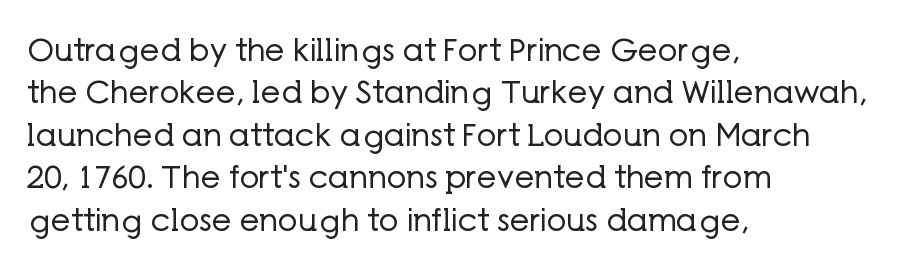
The image shows 31 px regular-weight sans-serif type, upright; set left-aligned, normal line spacing (1.37x), normal letter spacing, not underlined; low stroke contrast and a medium x-height.
